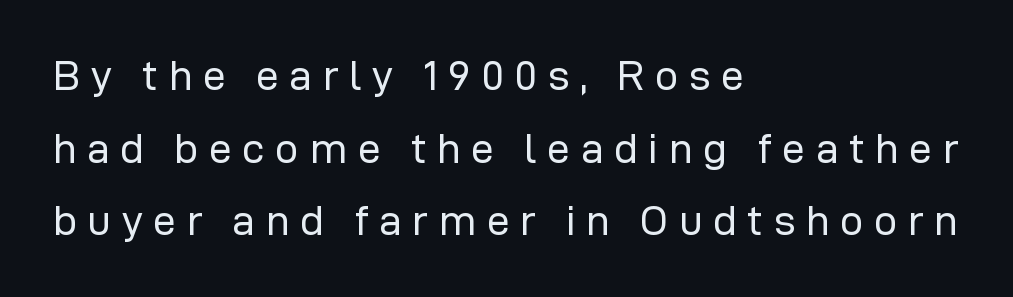
{"serif": "no", "italic": "no", "bold": "no", "weight": "regular", "width": "normal", "stroke_contrast": "low", "x_height": "medium", "monospaced": "no", "underline": "no", "align": "left", "line_spacing_ratio": 1.77, "letter_spacing": "wide", "letter_spacing_em": 0.26, "glyph_px": 41}
